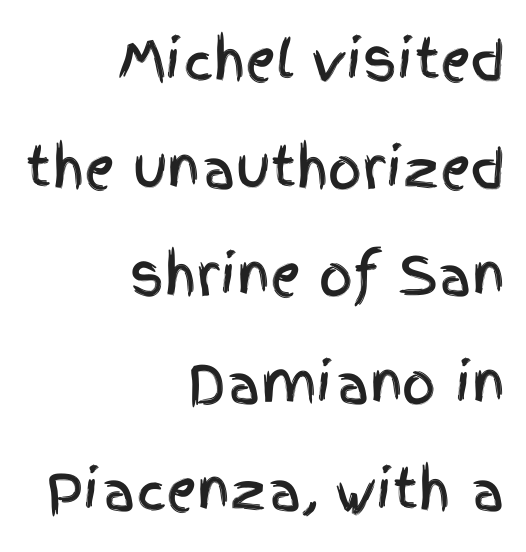
Q: Is the text italic (slanted)? A: No, it is upright.
Q: Is the typeface a serif or a sans-serif typeface? A: Sans-serif.
Q: Is the text underlined? A: No.
Q: How is the paragraph aligned? A: Right-aligned.
Q: Is the spacing between letters normal or unusually wide? A: Normal.
Q: Is the spacing between lines tight, normal or loose? A: Loose.
Q: Width (condensed, normal, or wide)? A: Condensed.
Q: x-height? A: Large.
Q: Monospaced? A: No.
